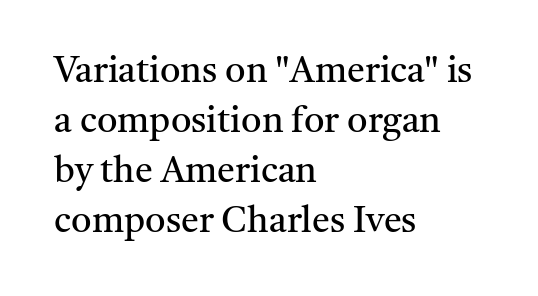
{"serif": "yes", "italic": "no", "bold": "no", "weight": "regular", "width": "normal", "stroke_contrast": "medium", "x_height": "medium", "monospaced": "no", "underline": "no", "align": "left", "line_spacing": "normal", "line_spacing_ratio": 1.39, "letter_spacing": "normal", "letter_spacing_em": 0.0, "glyph_px": 36}
